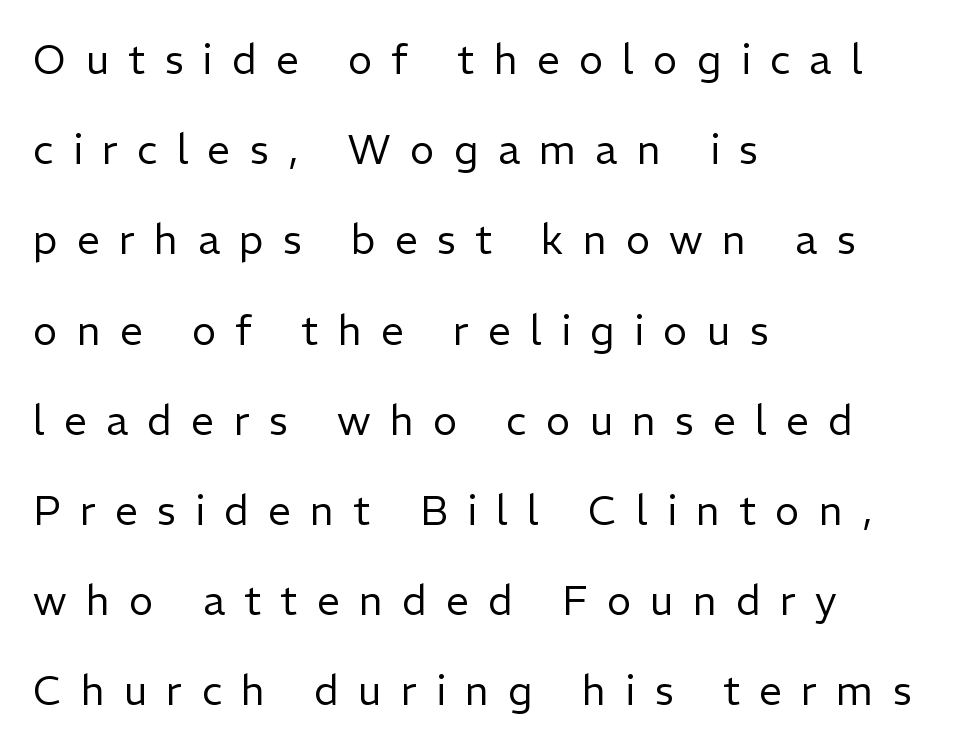
Varying glyph widths throughout — classic text-font behaviour. Nope, not italic — everything's standing straight. Honestly, the rows look like they've been pulled way apart. A quiet, ordinary-to-light weight characterises the typeface. The gap between lines stays unmarked.
